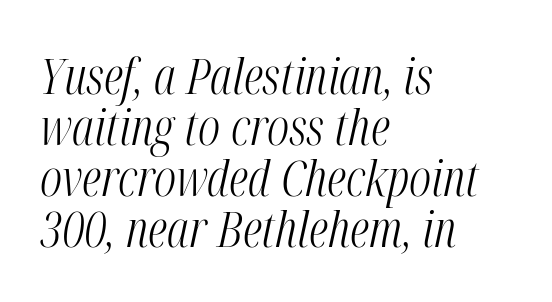
Successive baselines arrive quickly, one right under another. Leftover space on each line is placed entirely after the last word. Plain, unruled lines of type. Varying glyph widths throughout — classic text-font behaviour. This sample uses plain, unmodified letter spacing.
